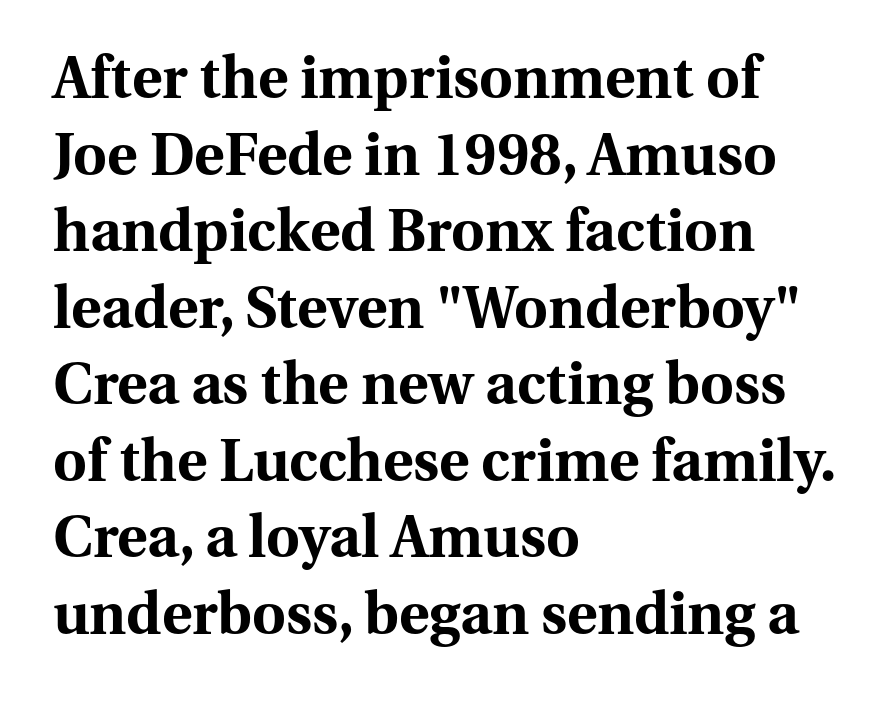
The image shows 58 px bold serif type, upright; set left-aligned, normal line spacing (1.32x), normal letter spacing, not underlined; medium stroke contrast and a medium x-height.
